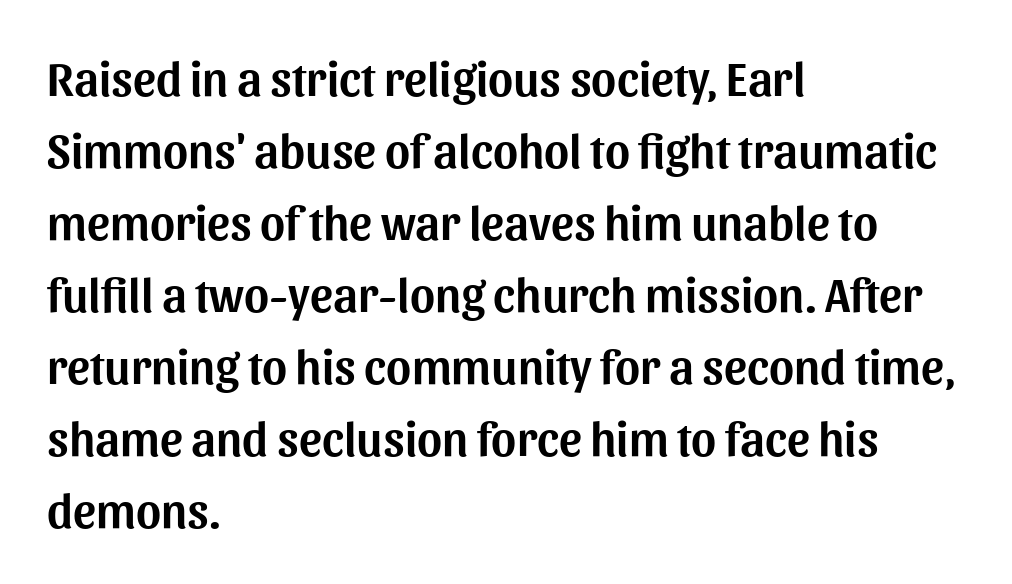
These lines were composed using upright roman letters. The ragged edge is on the right, which tells us the setting is flush left. To sum up the face: it is a sans, with no serifs. A typesetter would call this proportional, since set widths differ per character. One glance says typical: line gaps are just what's usual. Look at the tracking — it's just the regular setting, nothing added.
